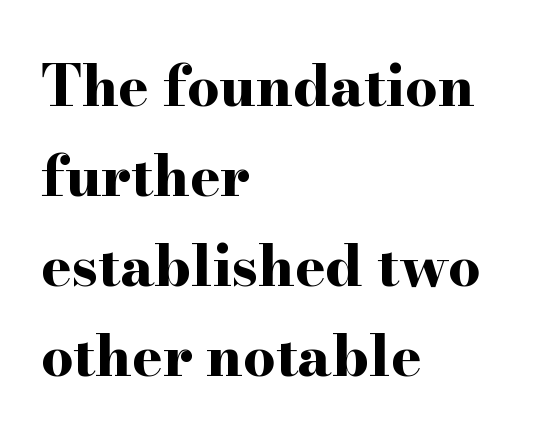
Q: Is the text bold? A: Yes.
Q: Is the text italic (slanted)? A: No, it is upright.
Q: Is the typeface a serif or a sans-serif typeface? A: Serif.
Q: Is the text underlined? A: No.
Q: How is the paragraph aligned? A: Left-aligned.
Q: Is the spacing between letters normal or unusually wide? A: Normal.
Q: Is the spacing between lines tight, normal or loose? A: Normal.
Q: Width (condensed, normal, or wide)? A: Wide.
Q: Stroke contrast? A: High.
Q: x-height? A: Small.
Q: Monospaced? A: No.
